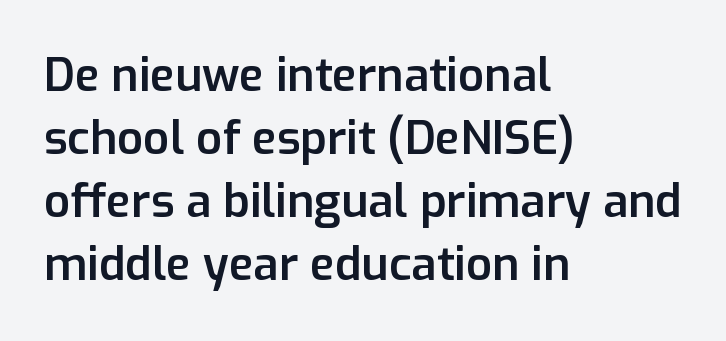
The image shows 46 px semibold sans-serif type, upright; set left-aligned, normal line spacing (1.37x), normal letter spacing, not underlined; low stroke contrast and a medium x-height.
